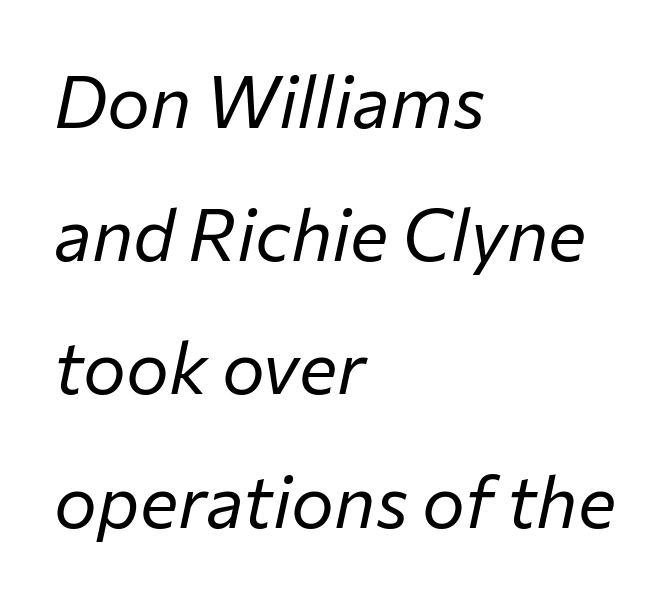
{"italic": "yes", "lean": "right", "slant_degrees": 12, "bold": "no", "weight": "regular", "width": "normal", "stroke_contrast": "low", "x_height": "medium", "monospaced": "no", "underline": "no", "align": "left", "line_spacing_ratio": 1.85, "letter_spacing": "normal", "letter_spacing_em": 0.0, "glyph_px": 72}
